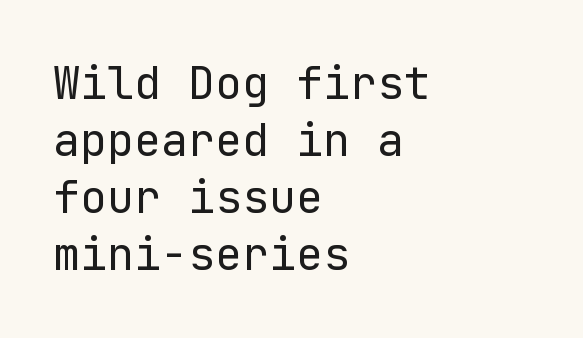
The image shows 45 px regular-weight sans-serif type, upright; set left-aligned, normal line spacing (1.27x), normal letter spacing, not underlined; low stroke contrast and a medium x-height.
